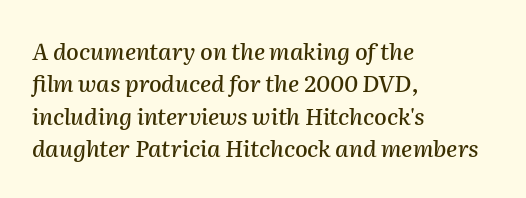
{"italic": "yes", "lean": "right", "slant_degrees": 2, "underline": "no", "align": "left", "line_spacing": "normal", "line_spacing_ratio": 1.41, "letter_spacing": "normal", "letter_spacing_em": 0.0, "glyph_px": 23}
